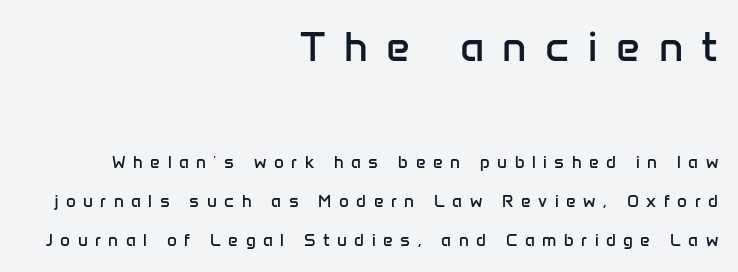
Q: Is the text bold? A: No.
Q: Is the text italic (slanted)? A: No, it is upright.
Q: Is the typeface a serif or a sans-serif typeface? A: Sans-serif.
Q: Is the text underlined? A: No.
Q: How is the paragraph aligned? A: Right-aligned.
Q: Is the spacing between letters normal or unusually wide? A: Unusually wide.
Q: Is the spacing between lines tight, normal or loose? A: Loose.
Q: Which block of text is set in a larger size, the first (top) or the second (bottom)? A: The first (top) one.
Q: Width (condensed, normal, or wide)? A: Normal.
Q: Stroke contrast? A: Low.
Q: x-height? A: Medium.
Q: Monospaced? A: No.
